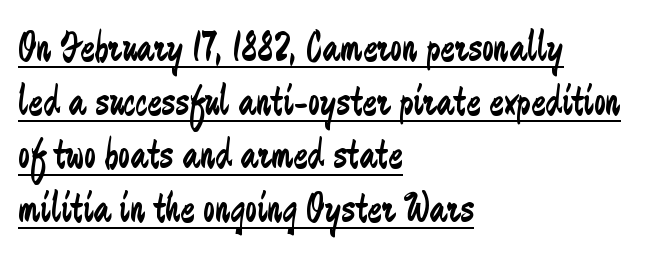
Q: Is the text bold? A: No.
Q: Is the text italic (slanted)? A: Yes.
Q: Is the typeface a serif or a sans-serif typeface? A: Sans-serif.
Q: Is the text underlined? A: Yes.
Q: How is the paragraph aligned? A: Left-aligned.
Q: Is the spacing between letters normal or unusually wide? A: Normal.
Q: Is the spacing between lines tight, normal or loose? A: Normal.
Q: Width (condensed, normal, or wide)? A: Condensed.
Q: Stroke contrast? A: Low.
Q: x-height? A: Small.
Q: Monospaced? A: No.
